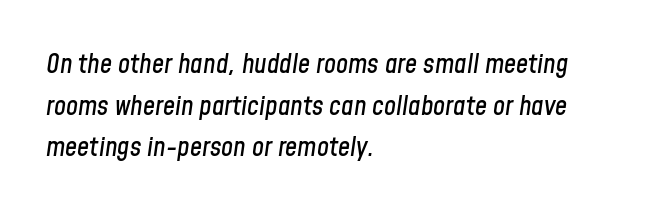
Q: Is the text italic (slanted)? A: Yes, it leans right by about 8 degrees.
Q: Is the text underlined? A: No.
Q: How is the paragraph aligned? A: Left-aligned.
Q: Is the spacing between letters normal or unusually wide? A: Normal.
Q: Is the spacing between lines tight, normal or loose? A: Normal.
